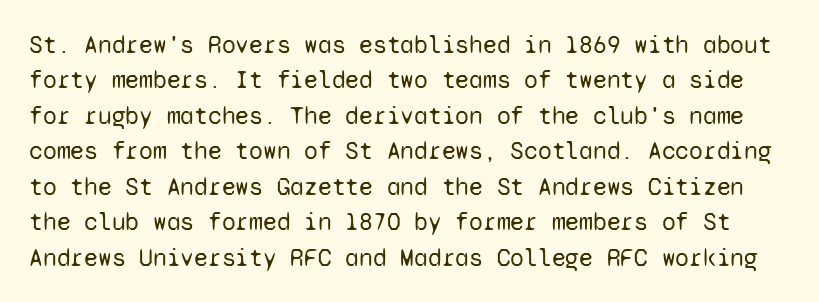
The image shows 25 px text type, upright; set normal line spacing (1.42x), normal letter spacing, not underlined.
